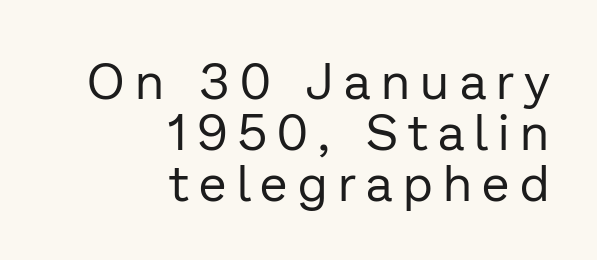
Serifs: no, the terminals of the letterforms are clean. These lines were composed using upright roman letters. The passage shown is not bold in any degree. The passage shown is typed in a proportional face where columns would drift. Horizontal alignment here is rightward, an uncommon choice for prose. The gaps between neighbouring characters are conspicuously large.
